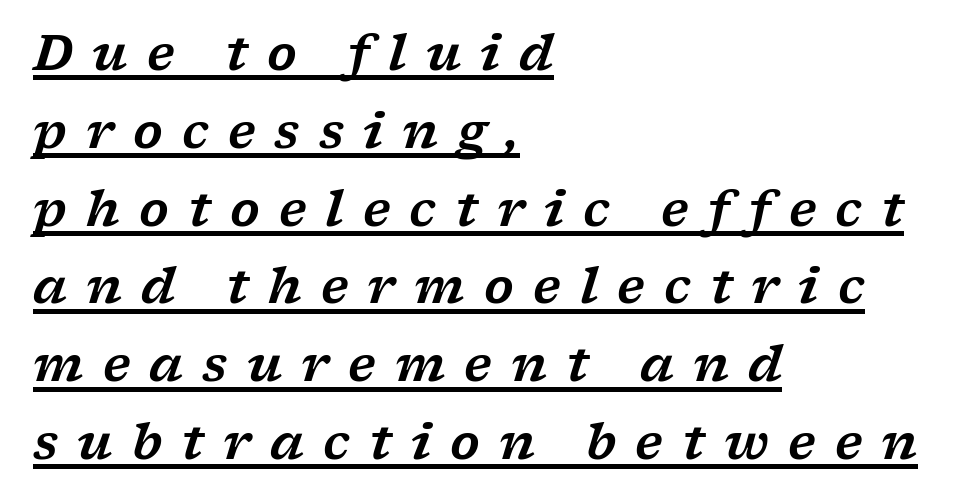
Q: Is the text italic (slanted)? A: Yes, it leans right by about 17 degrees.
Q: Is the typeface a serif or a sans-serif typeface? A: Serif.
Q: Is the text underlined? A: Yes.
Q: How is the paragraph aligned? A: Left-aligned.
Q: Is the spacing between letters normal or unusually wide? A: Unusually wide.
Q: Is the spacing between lines tight, normal or loose? A: Normal.
Q: Width (condensed, normal, or wide)? A: Wide.
Q: Stroke contrast? A: Low.
Q: x-height? A: Medium.
Q: Monospaced? A: No.
